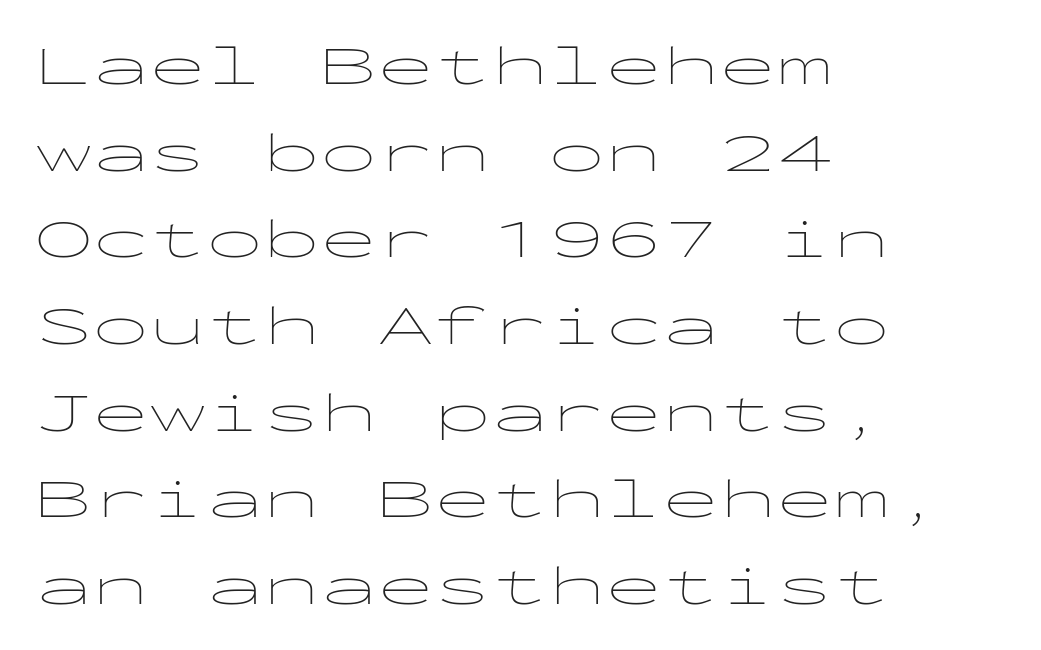
Layout note: lines flush left. Quick note: interline space is typical. This rendering employs a face without finishing strokes, i.e., a sans-serif. The space directly below the letters is spotless. You could count columns in this text — the font is strictly monospaced.
